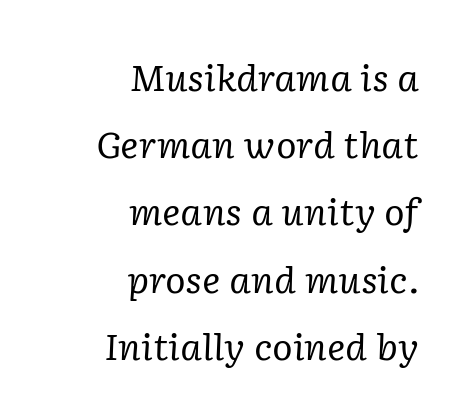
{"serif": "yes", "italic": "yes", "lean": "right", "slant_degrees": 2, "bold": "no", "weight": "regular", "width": "normal", "stroke_contrast": "low", "x_height": "medium", "monospaced": "no", "underline": "no", "align": "right", "line_spacing": "loose", "line_spacing_ratio": 1.92, "letter_spacing": "normal", "letter_spacing_em": 0.0, "glyph_px": 35}
